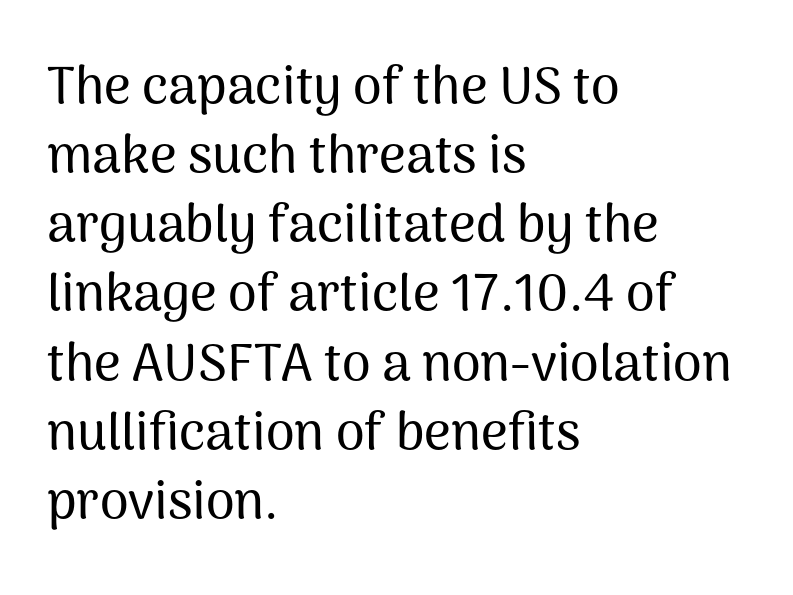
Is this a fixed-width face? No — the glyphs have proportional, varying widths. The baseline area is clear. The specimen reads as upright at a glance. The paragraph shown leans on its left margin. Examine the stroke ends and you'll find no serifs. Evenly set lines give the paragraph a standard silhouette.
